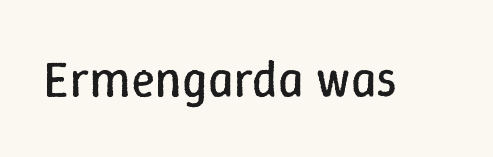
The image shows 50 px regular-weight type, upright; set normal letter spacing, not underlined; low stroke contrast and a medium x-height.
